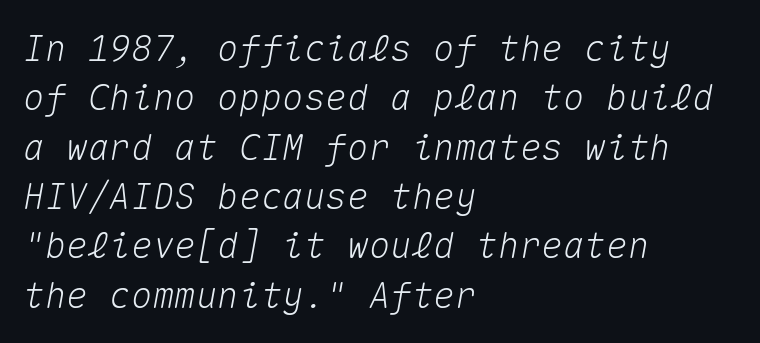
Q: Is the text italic (slanted)? A: Yes, it leans right by about 10 degrees.
Q: Is the text underlined? A: No.
Q: How is the paragraph aligned? A: Left-aligned.
Q: Is the spacing between letters normal or unusually wide? A: Normal.
Q: Is the spacing between lines tight, normal or loose? A: Normal.
Q: Width (condensed, normal, or wide)? A: Normal.
Q: Stroke contrast? A: Medium.
Q: x-height? A: Medium.
Q: Monospaced? A: Yes.
